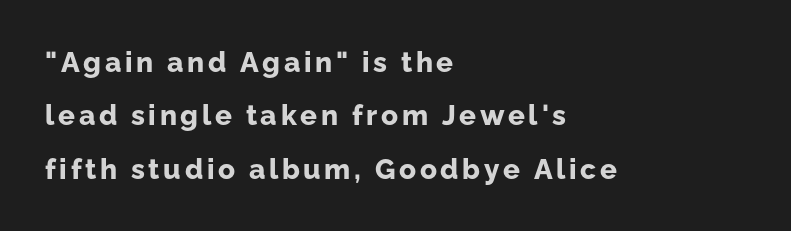
Here the designer chose a conventional face with non-uniform glyph widths. What weight is shown? A full bold with thick strokes. In terms of letterform style, serifs are entirely absent. These lines were composed using upright roman letters. These lines stack with their left ends in a neat column. The space directly below the letters is spotless.
